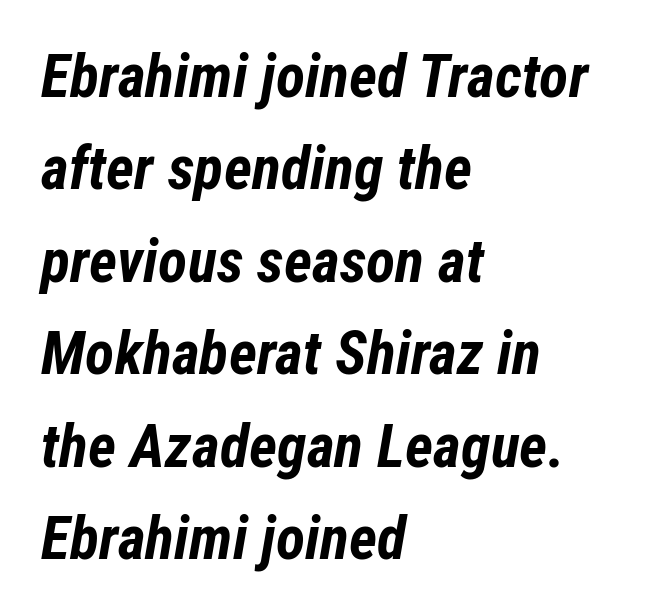
Q: Is the text bold? A: Yes.
Q: Is the text italic (slanted)? A: Yes, it leans right by about 12 degrees.
Q: Is the text underlined? A: No.
Q: How is the paragraph aligned? A: Left-aligned.
Q: Is the spacing between letters normal or unusually wide? A: Normal.
Q: Is the spacing between lines tight, normal or loose? A: Normal.
Q: Width (condensed, normal, or wide)? A: Condensed.
Q: Stroke contrast? A: Low.
Q: x-height? A: Medium.
Q: Monospaced? A: No.
